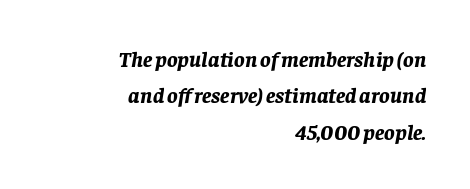
Q: Is the text bold? A: Yes.
Q: Is the text italic (slanted)? A: Yes, it leans right by about 8 degrees.
Q: Is the text underlined? A: No.
Q: How is the paragraph aligned? A: Right-aligned.
Q: Is the spacing between letters normal or unusually wide? A: Normal.
Q: Is the spacing between lines tight, normal or loose? A: Normal.
